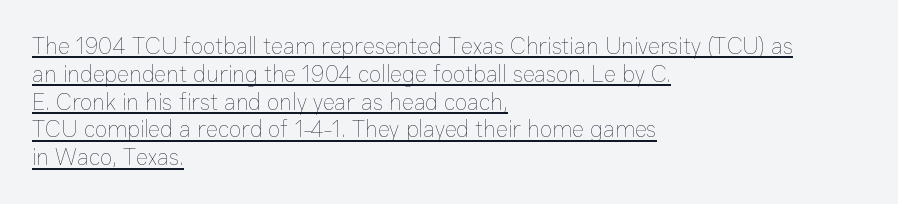
This sample uses an upright cut, with every glyph sitting square on the baseline. The type is set solid horizontally, with unmodified tracking. Nothing heavy about these letters — not bold at all. Like a heading marked for emphasis, these lines bear an underscore. One-word summary of the alignment: left.
